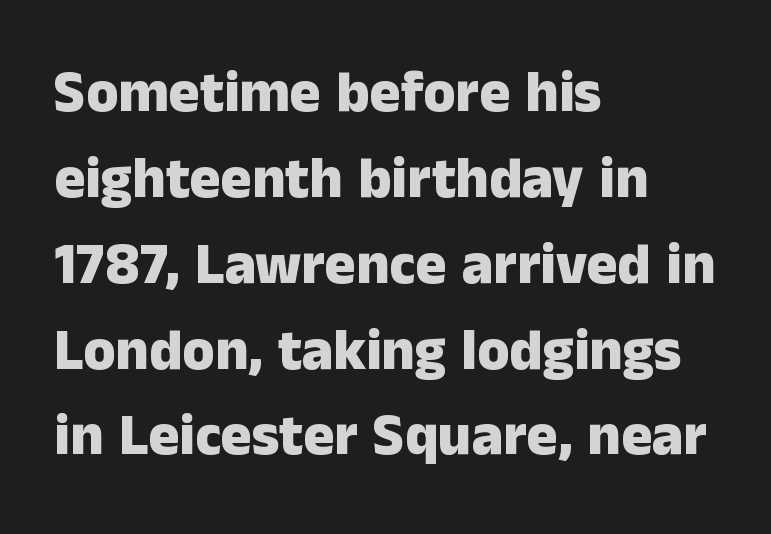
The image shows 58 px heavy sans-serif type, upright; set left-aligned, normal line spacing (1.48x), normal letter spacing, not underlined; low stroke contrast and a medium x-height.
